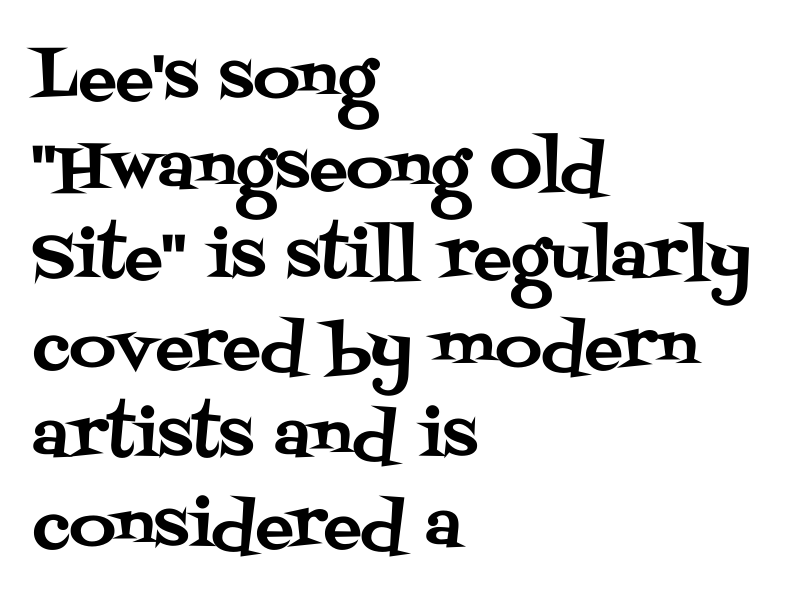
The image shows 64 px serif type, upright; set left-aligned, normal line spacing (1.4x), normal letter spacing, not underlined; medium stroke contrast and a large x-height.
